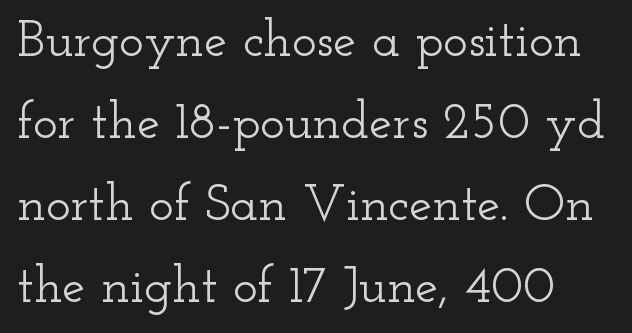
Proportional: the letters do not fall into vertical columns. The type family on display is of the serif kind. The passage shown has conventional tracking throughout. Designer's note — italics off, roman on. A normal amount of white space separates one row of letters from the next. Only glyphs here, with clear space below each row.
